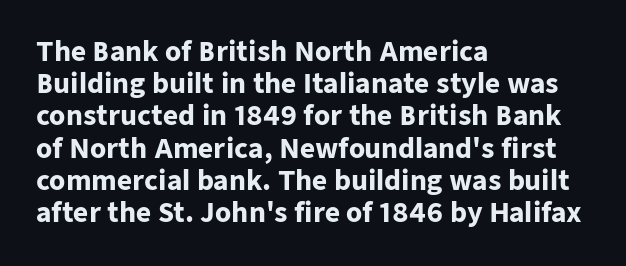
Q: Is the text bold? A: Yes.
Q: Is the text italic (slanted)? A: No, it is upright.
Q: Is the text underlined? A: No.
Q: How is the paragraph aligned? A: Left-aligned.
Q: Is the spacing between letters normal or unusually wide? A: Normal.
